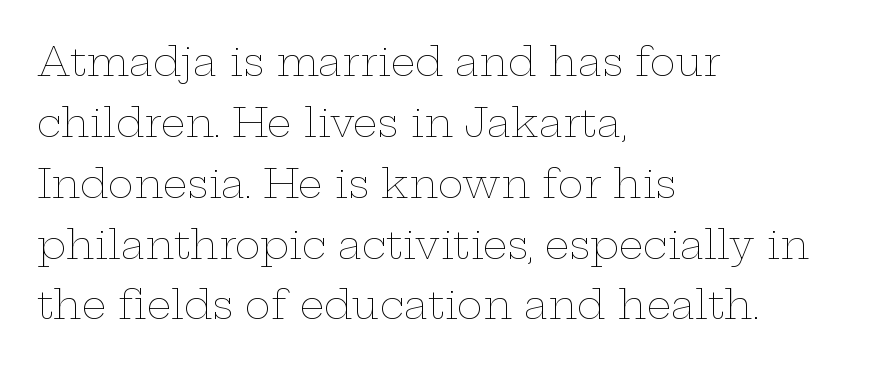
Q: Is the text bold? A: No.
Q: Is the text italic (slanted)? A: No, it is upright.
Q: Is the text underlined? A: No.
Q: How is the paragraph aligned? A: Left-aligned.
Q: Is the spacing between letters normal or unusually wide? A: Normal.
Q: Is the spacing between lines tight, normal or loose? A: Normal.
Q: Width (condensed, normal, or wide)? A: Wide.
Q: Stroke contrast? A: Low.
Q: x-height? A: Medium.
Q: Monospaced? A: No.
